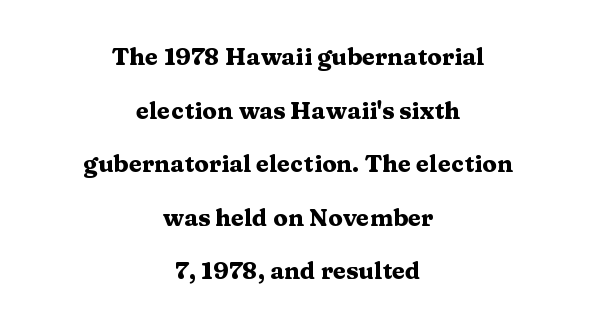
Q: Is the text bold? A: Yes.
Q: Is the text italic (slanted)? A: No, it is upright.
Q: Is the text underlined? A: No.
Q: How is the paragraph aligned? A: Centered.
Q: Is the spacing between letters normal or unusually wide? A: Normal.
Q: Is the spacing between lines tight, normal or loose? A: Loose.
